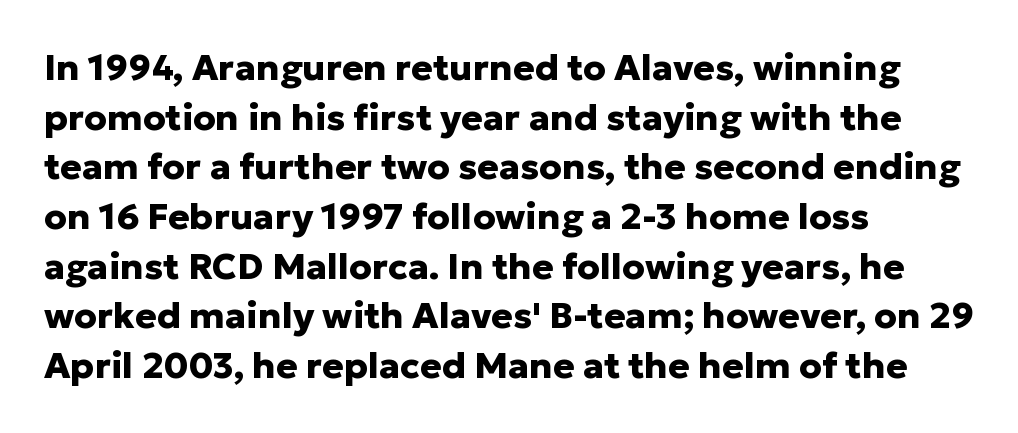
Q: Is the text bold? A: Yes.
Q: Is the text italic (slanted)? A: No, it is upright.
Q: Is the typeface a serif or a sans-serif typeface? A: Sans-serif.
Q: Is the text underlined? A: No.
Q: How is the paragraph aligned? A: Left-aligned.
Q: Is the spacing between letters normal or unusually wide? A: Normal.
Q: Is the spacing between lines tight, normal or loose? A: Normal.
Q: Width (condensed, normal, or wide)? A: Normal.
Q: Stroke contrast? A: Low.
Q: x-height? A: Medium.
Q: Monospaced? A: No.
